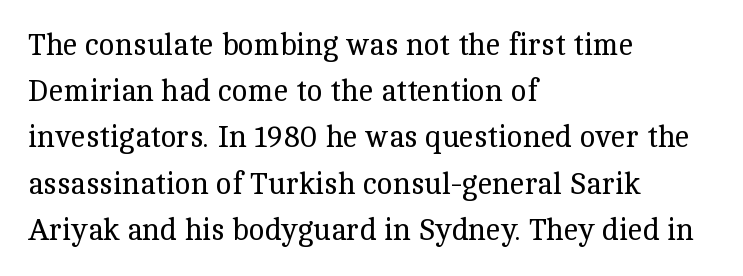
Q: Is the text bold? A: No.
Q: Is the text italic (slanted)? A: No, it is upright.
Q: Is the typeface a serif or a sans-serif typeface? A: Serif.
Q: Is the text underlined? A: No.
Q: How is the paragraph aligned? A: Left-aligned.
Q: Is the spacing between letters normal or unusually wide? A: Normal.
Q: Is the spacing between lines tight, normal or loose? A: Normal.
Q: Width (condensed, normal, or wide)? A: Normal.
Q: x-height? A: Medium.
Q: Monospaced? A: No.
